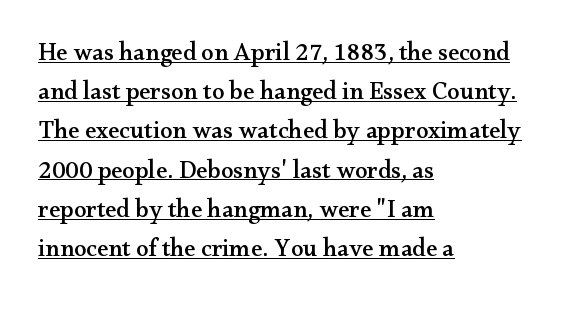
This rendering leaves character spacing at its baseline value. The specimen reads as upright at a glance. A student would call this left alignment; a typographer would say flush left, rag right. Has an underline been added? It has. The vertical gap from one line to the next is medium.
